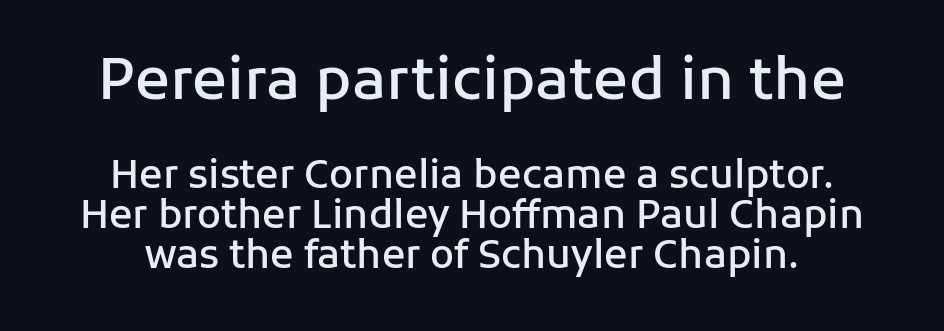
The image shows 58 px semibold sans-serif type, upright; set centered, tight line spacing (1.03x), normal letter spacing, not underlined; the first (top) block is 1.49x larger; low stroke contrast and a medium x-height.
